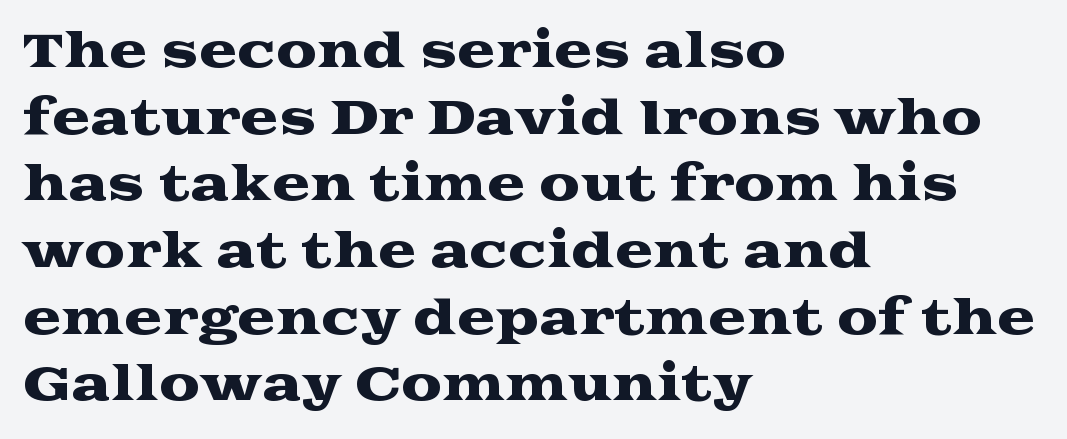
Q: Is the text italic (slanted)? A: No, it is upright.
Q: Is the typeface a serif or a sans-serif typeface? A: Serif.
Q: Is the text underlined? A: No.
Q: How is the paragraph aligned? A: Left-aligned.
Q: Is the spacing between letters normal or unusually wide? A: Normal.
Q: Is the spacing between lines tight, normal or loose? A: Normal.
Q: Width (condensed, normal, or wide)? A: Wide.
Q: Stroke contrast? A: Medium.
Q: x-height? A: Medium.
Q: Monospaced? A: No.
